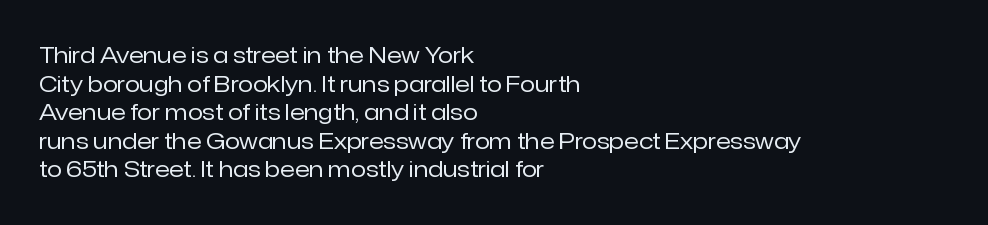
{"italic": "no", "bold": "no", "underline": "no", "align": "left", "line_spacing": "normal", "line_spacing_ratio": 1.3, "letter_spacing": "normal", "letter_spacing_em": 0.0, "glyph_px": 22}
